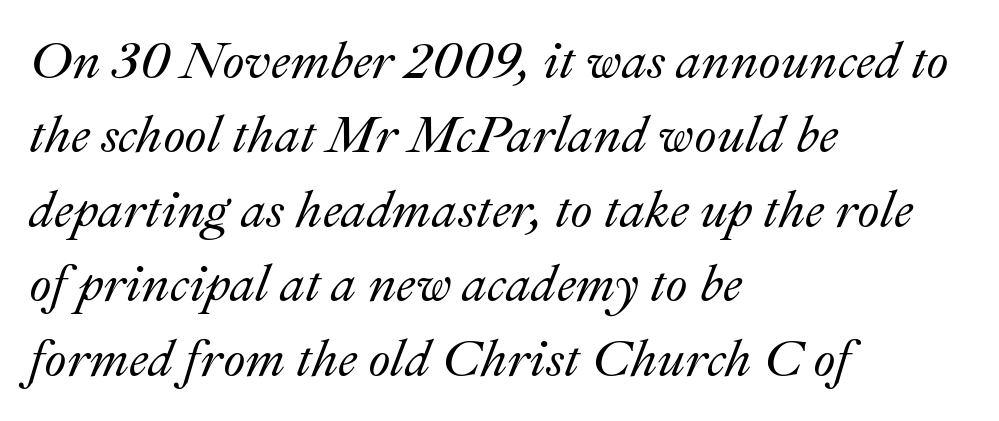
Q: Is the text italic (slanted)? A: Yes, it leans right by about 22 degrees.
Q: Is the text underlined? A: No.
Q: How is the paragraph aligned? A: Left-aligned.
Q: Is the spacing between letters normal or unusually wide? A: Normal.
Q: Is the spacing between lines tight, normal or loose? A: Normal.
Q: Width (condensed, normal, or wide)? A: Normal.
Q: Stroke contrast? A: Medium.
Q: x-height? A: Small.
Q: Monospaced? A: No.
